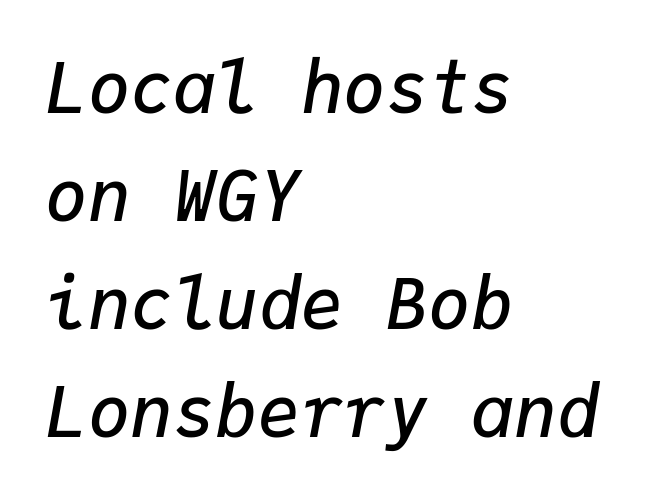
{"italic": "yes", "lean": "right", "slant_degrees": 9, "bold": "semi", "weight": "semibold", "width": "normal", "stroke_contrast": "low", "x_height": "medium", "monospaced": "yes", "underline": "no", "align": "left", "line_spacing": "normal", "line_spacing_ratio": 1.52, "letter_spacing": "normal", "letter_spacing_em": 0.0, "glyph_px": 71}
